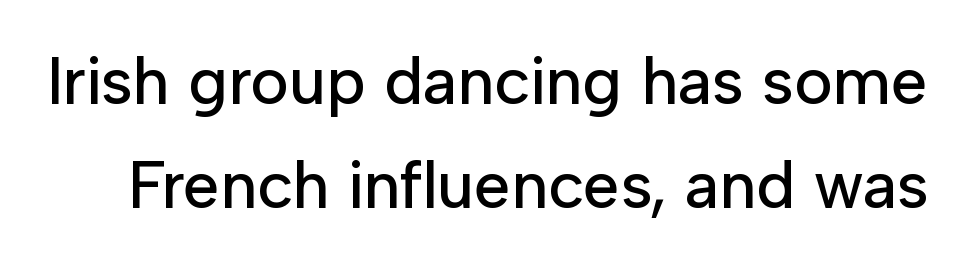
{"serif": "no", "italic": "no", "width": "normal", "stroke_contrast": "low", "x_height": "medium", "monospaced": "no", "underline": "no", "line_spacing": "normal", "line_spacing_ratio": 1.57, "letter_spacing": "normal", "letter_spacing_em": 0.0, "glyph_px": 66}
